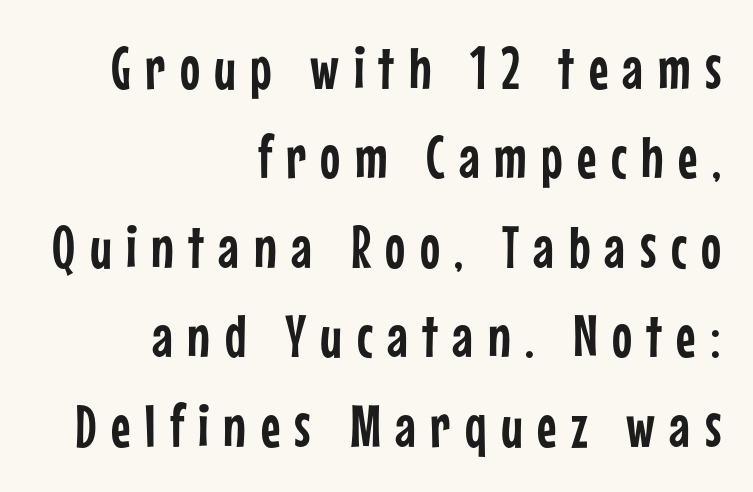
The image shows 60 px condensed sans-serif type, upright; set right-aligned, normal line spacing (1.49x), unusually wide letter spacing (+0.24 em), not underlined; low stroke contrast and a medium x-height.
